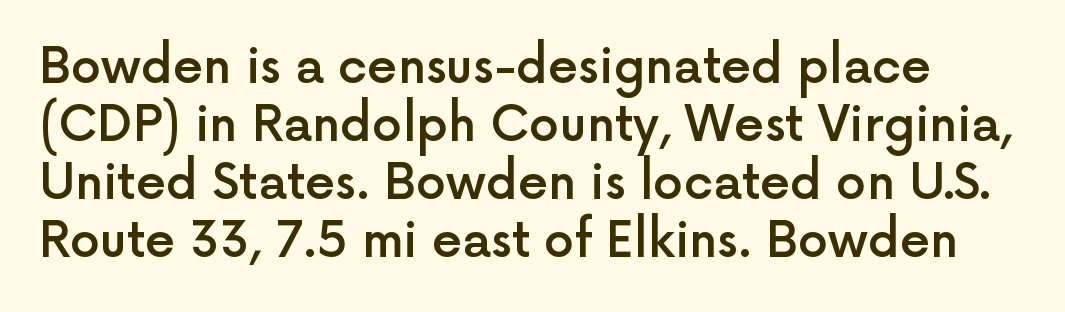
The image shows 48 px semibold sans-serif type, upright; set line spacing 1.21x, normal letter spacing, not underlined; a medium x-height.
